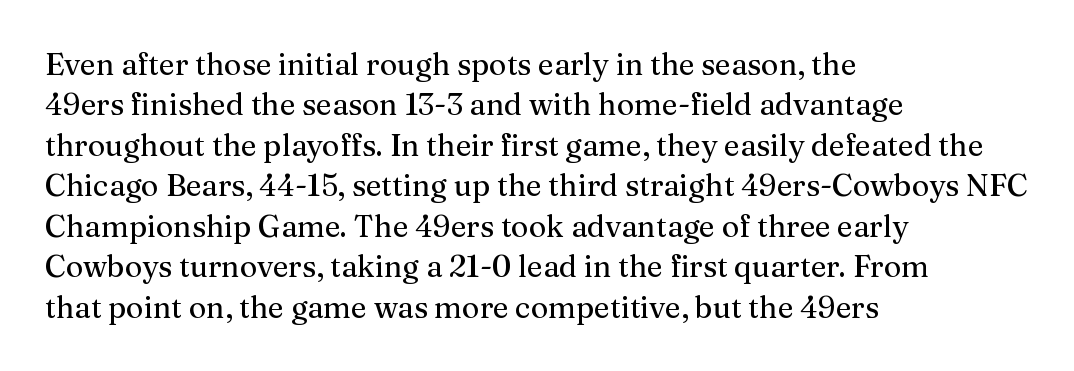
{"serif": "yes", "italic": "no", "width": "normal", "stroke_contrast": "medium", "x_height": "medium", "monospaced": "no", "underline": "no", "align": "left", "line_spacing": "normal", "line_spacing_ratio": 1.35, "letter_spacing": "normal", "letter_spacing_em": 0.0, "glyph_px": 30}
